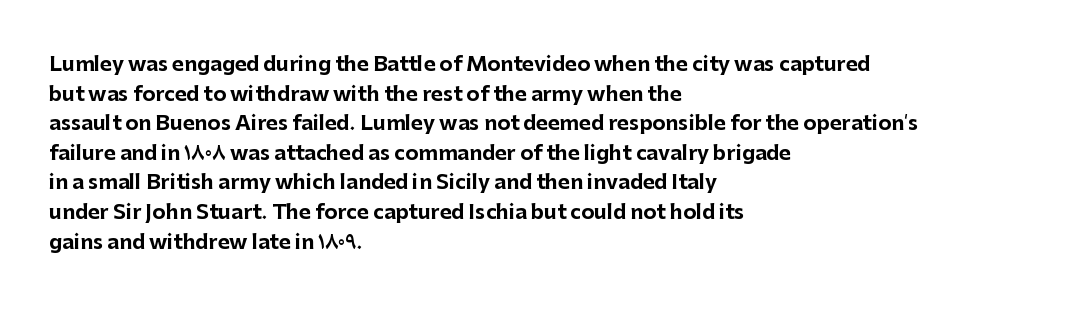
Q: Is the text bold? A: Yes.
Q: Is the text italic (slanted)? A: No, it is upright.
Q: Is the text underlined? A: No.
Q: How is the paragraph aligned? A: Left-aligned.
Q: Is the spacing between letters normal or unusually wide? A: Normal.
Q: Is the spacing between lines tight, normal or loose? A: Normal.
